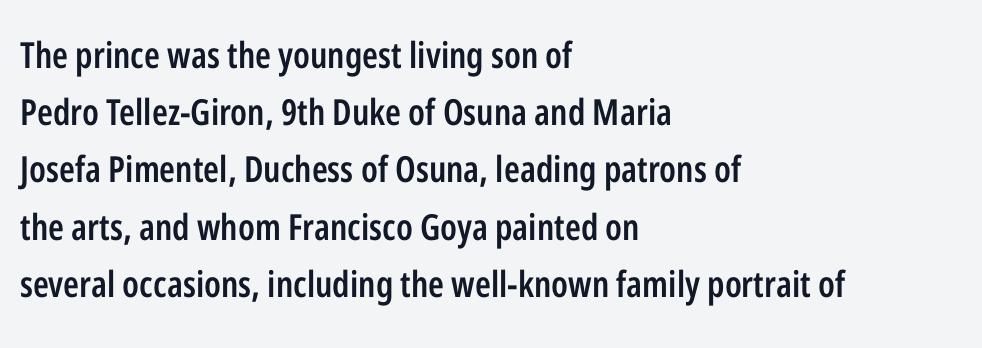
The image shows 36 px semibold, condensed sans-serif type, upright; set left-aligned, normal line spacing (1.59x), normal letter spacing, not underlined; low stroke contrast and a medium x-height.
